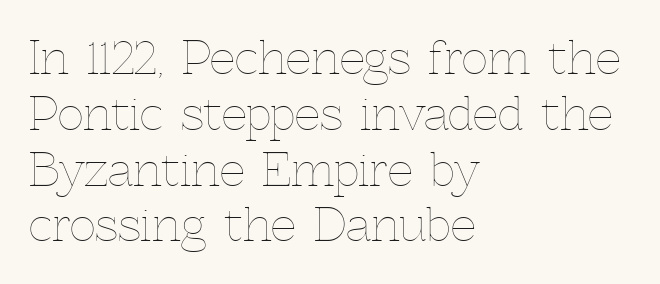
{"italic": "no", "bold": "no", "weight": "thin", "width": "normal", "x_height": "medium", "monospaced": "no", "underline": "no", "align": "left", "line_spacing_ratio": 1.24, "letter_spacing": "normal", "letter_spacing_em": 0.0, "glyph_px": 45}
